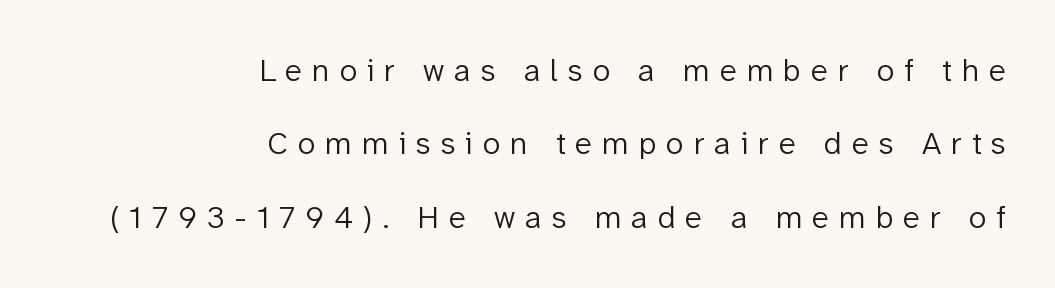
Q: Is the text bold? A: No.
Q: Is the text italic (slanted)? A: No, it is upright.
Q: Is the typeface a serif or a sans-serif typeface? A: Sans-serif.
Q: Is the text underlined? A: No.
Q: How is the paragraph aligned? A: Right-aligned.
Q: Is the spacing between letters normal or unusually wide? A: Unusually wide.
Q: Is the spacing between lines tight, normal or loose? A: Loose.
Q: Width (condensed, normal, or wide)? A: Normal.
Q: Stroke contrast? A: Low.
Q: x-height? A: Medium.
Q: Monospaced? A: No.
